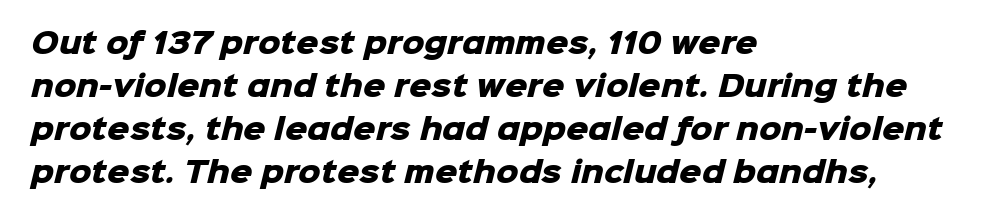
{"serif": "no", "bold": "yes", "weight": "heavy", "width": "normal", "stroke_contrast": "low", "x_height": "medium", "monospaced": "no", "underline": "no", "align": "left", "line_spacing": "normal", "line_spacing_ratio": 1.53, "letter_spacing": "normal", "letter_spacing_em": 0.0, "glyph_px": 28}
